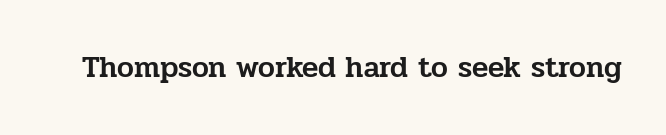
The image shows 30 px serif type, upright; set normal letter spacing, not underlined; low stroke contrast and a medium x-height.
